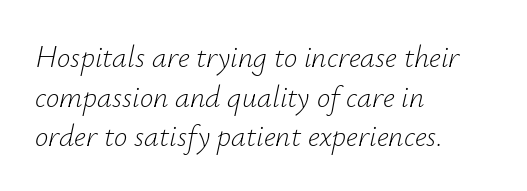
{"italic": "yes", "lean": "right", "slant_degrees": 12, "bold": "no", "weight": "light", "width": "normal", "stroke_contrast": "low", "x_height": "small", "monospaced": "no", "underline": "no", "align": "left", "line_spacing": "normal", "line_spacing_ratio": 1.32, "letter_spacing": "normal", "letter_spacing_em": 0.0, "glyph_px": 30}
